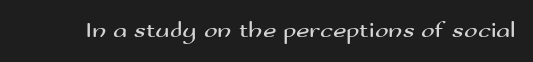
{"italic": "no", "bold": "no", "underline": "no", "letter_spacing": "normal", "letter_spacing_em": 0.0, "glyph_px": 23}
